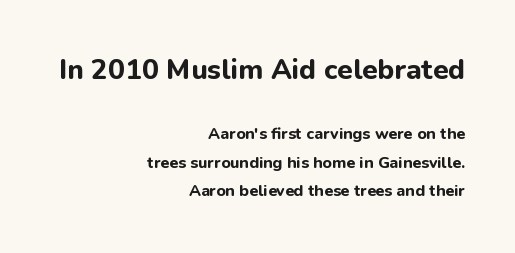
The image shows 28 px bold sans-serif type, upright; set right-aligned, line spacing 1.78x, normal letter spacing, not underlined; the first (top) block is 1.75x larger; low stroke contrast and a medium x-height.
